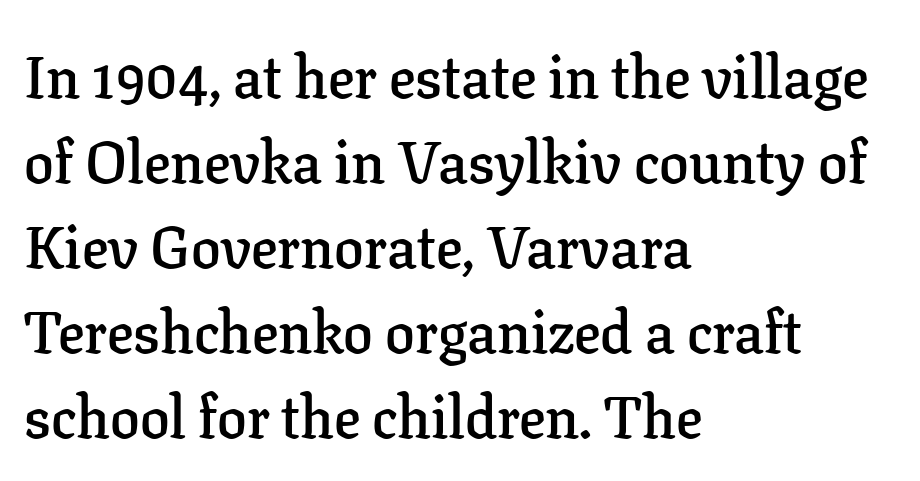
{"serif": "yes", "italic": "no", "bold": "semi", "weight": "semibold", "width": "normal", "stroke_contrast": "low", "x_height": "medium", "monospaced": "no", "underline": "no", "align": "left", "line_spacing": "normal", "line_spacing_ratio": 1.44, "letter_spacing": "normal", "letter_spacing_em": 0.0, "glyph_px": 59}
